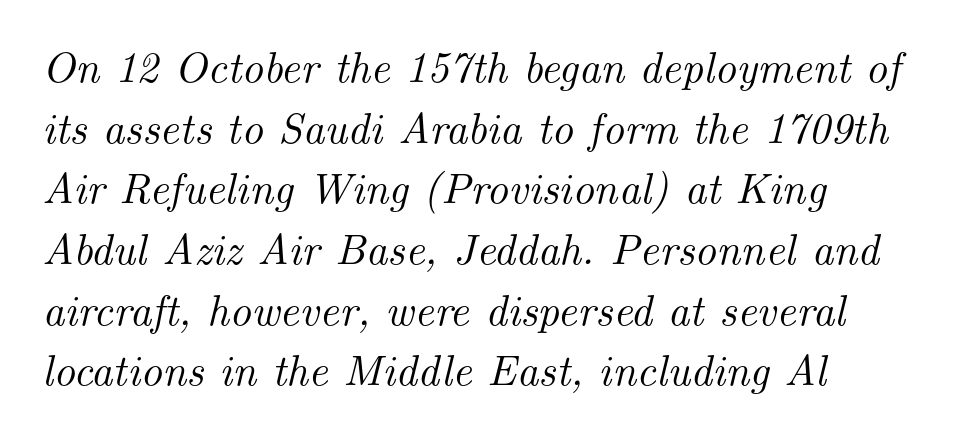
The image shows 43 px serif type, italic (leaning right); set left-aligned, normal line spacing (1.41x), normal letter spacing, not underlined; medium stroke contrast and a small x-height.
